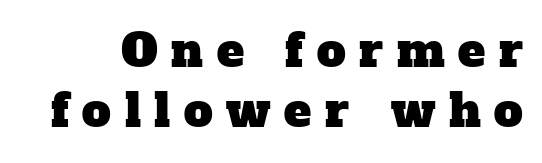
The image shows 46 px serif type; set normal line spacing (1.31x), unusually wide letter spacing (+0.3 em), not underlined; low stroke contrast and a medium x-height.
